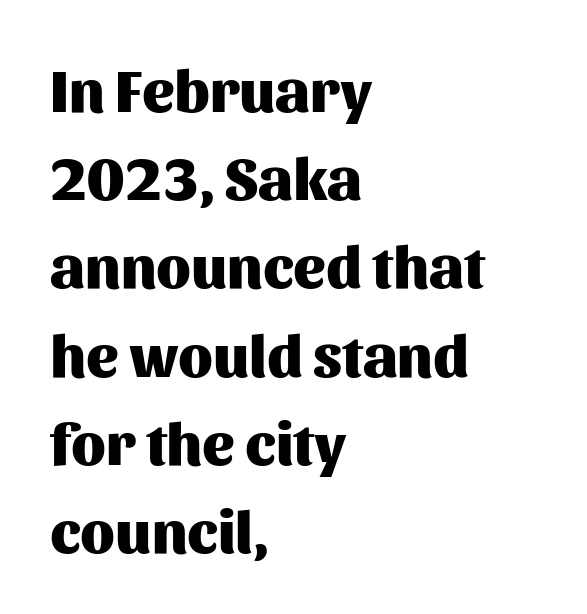
{"serif": "no", "italic": "no", "bold": "yes", "weight": "heavy", "width": "normal", "stroke_contrast": "medium", "x_height": "medium", "monospaced": "no", "underline": "no", "align": "left", "line_spacing": "normal", "line_spacing_ratio": 1.47, "letter_spacing": "normal", "letter_spacing_em": 0.0, "glyph_px": 60}
